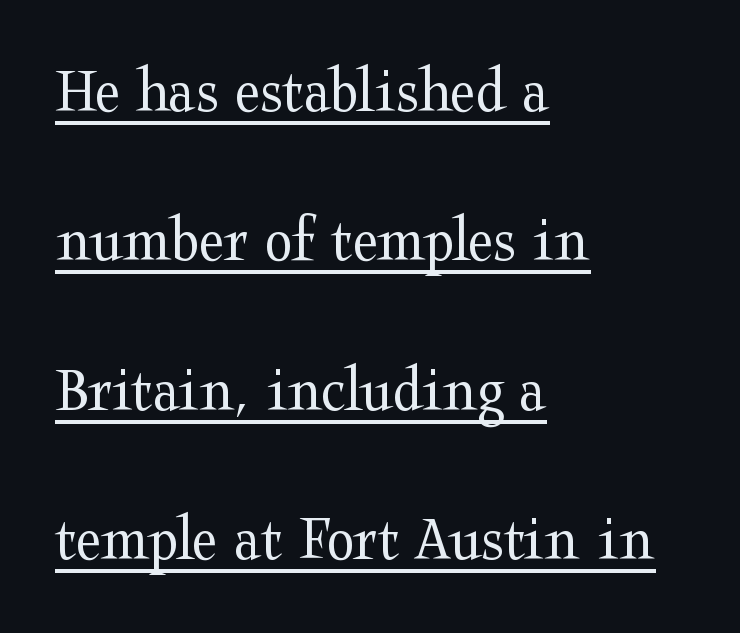
The image shows 65 px regular-weight, wide serif type, upright; set left-aligned, loose line spacing (2.3x), normal letter spacing, underlined; medium stroke contrast and a medium x-height.
